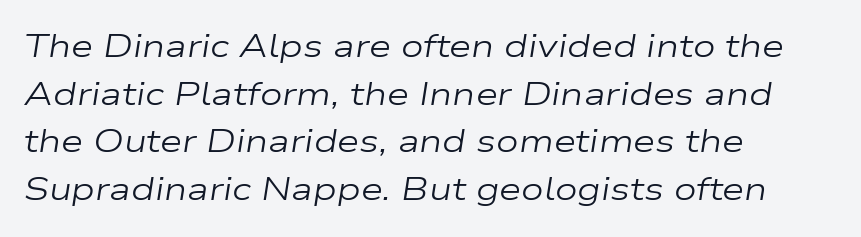
Between one letter and the next there's only the usual sliver of space. Visually the block forms a straight wall on the left and a jagged coastline on the right. No word sits above an underline. Here the designer chose a conventional face with non-uniform glyph widths. Stems here are at most as thick as an everyday book face.
